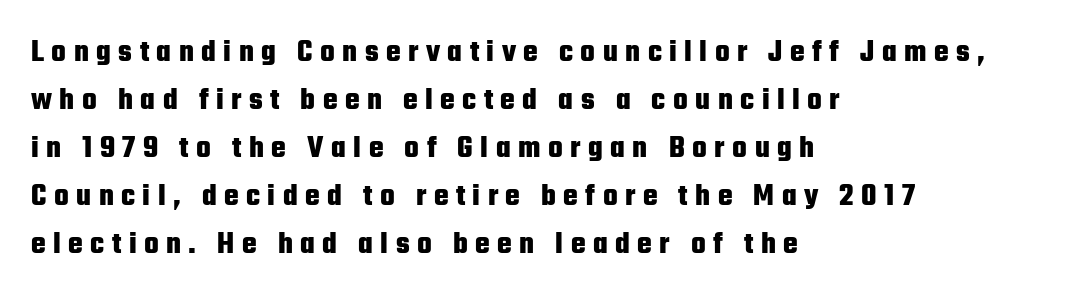
{"serif": "no", "italic": "no", "bold": "yes", "weight": "heavy", "width": "condensed", "stroke_contrast": "low", "x_height": "medium", "monospaced": "no", "underline": "no", "align": "left", "line_spacing": "normal", "line_spacing_ratio": 1.55, "letter_spacing": "wide", "letter_spacing_em": 0.24, "glyph_px": 31}
